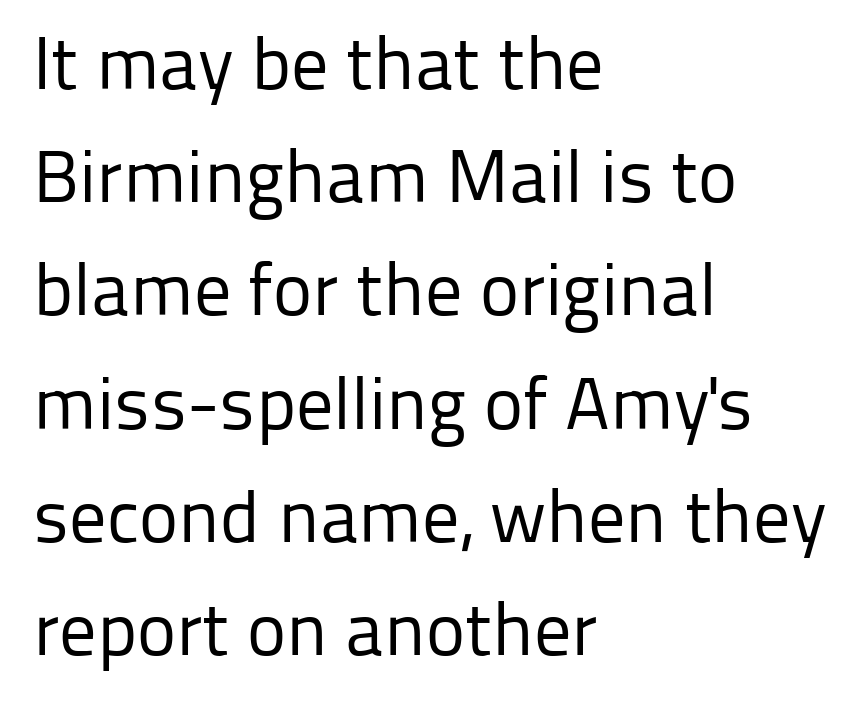
Q: Is the text bold? A: No.
Q: Is the text italic (slanted)? A: No, it is upright.
Q: Is the typeface a serif or a sans-serif typeface? A: Sans-serif.
Q: Is the text underlined? A: No.
Q: How is the paragraph aligned? A: Left-aligned.
Q: Is the spacing between letters normal or unusually wide? A: Normal.
Q: Is the spacing between lines tight, normal or loose? A: Normal.
Q: Width (condensed, normal, or wide)? A: Normal.
Q: Stroke contrast? A: Low.
Q: x-height? A: Medium.
Q: Monospaced? A: No.
